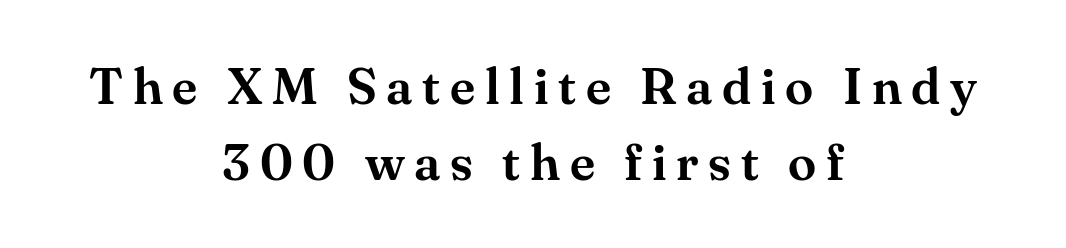
The image shows 51 px serif type, upright; set centered, normal line spacing (1.5x), not underlined; medium stroke contrast and a small x-height.
